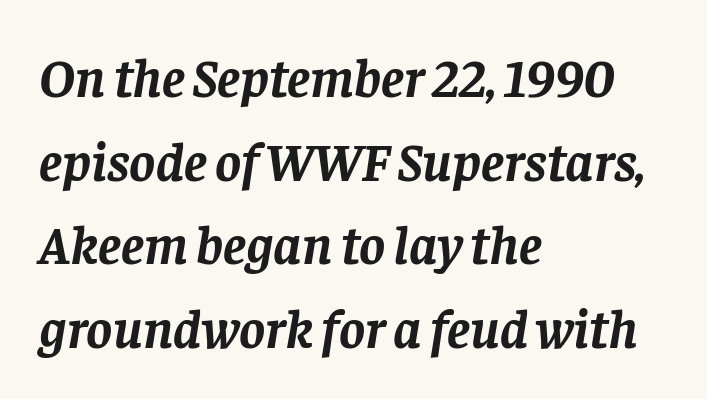
The image shows 55 px semibold serif type, italic (leaning right); set left-aligned, normal line spacing (1.52x), normal letter spacing, not underlined; low stroke contrast and a large x-height.
